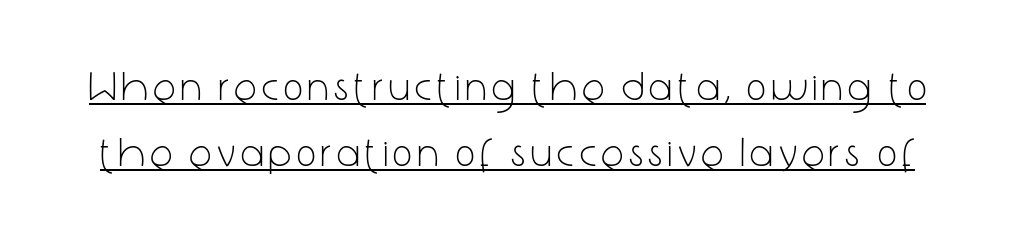
The letters advance in unequal steps, a hallmark of proportional type. The passage shown stacks its lines at a standard gap. Weight class: somewhere from thin through regular. This sample uses a sans-serif face. The typesetter has applied underlining to the passage shown. Vertical strokes here are truly vertical.
